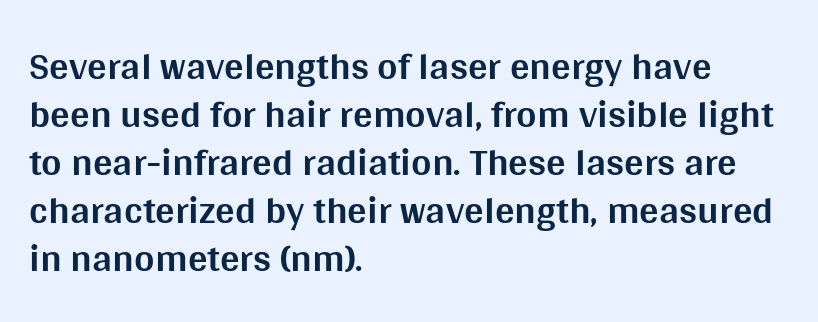
Q: Is the text bold? A: Yes.
Q: Is the text italic (slanted)? A: No, it is upright.
Q: Is the typeface a serif or a sans-serif typeface? A: Sans-serif.
Q: Is the text underlined? A: No.
Q: How is the paragraph aligned? A: Left-aligned.
Q: Is the spacing between letters normal or unusually wide? A: Normal.
Q: Width (condensed, normal, or wide)? A: Normal.
Q: Stroke contrast? A: Medium.
Q: x-height? A: Large.
Q: Monospaced? A: No.
